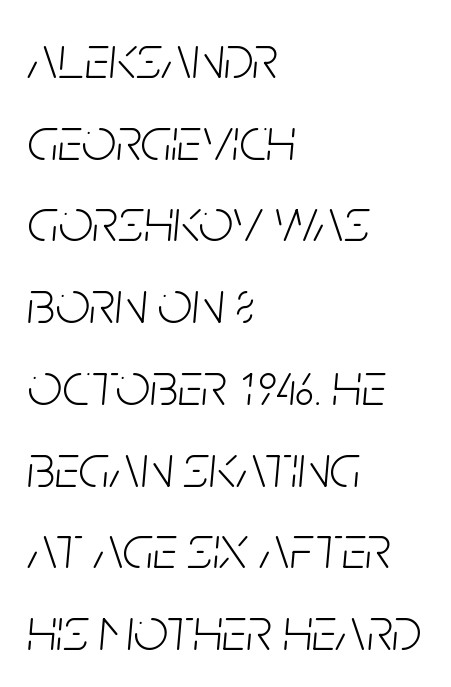
Q: Is the text bold? A: No.
Q: Is the text italic (slanted)? A: Yes, it leans right by about 5 degrees.
Q: Is the text underlined? A: No.
Q: How is the paragraph aligned? A: Left-aligned.
Q: Is the spacing between letters normal or unusually wide? A: Normal.
Q: Is the spacing between lines tight, normal or loose? A: Normal.
Q: Width (condensed, normal, or wide)? A: Condensed.
Q: Stroke contrast? A: Low.
Q: x-height? A: Large.
Q: Monospaced? A: No.
